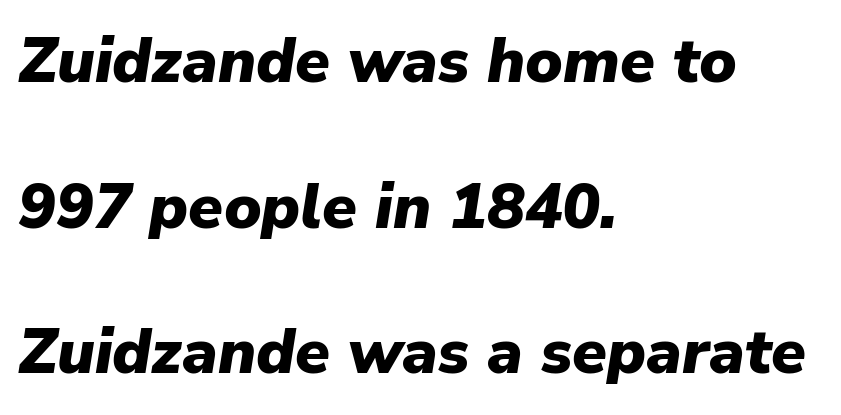
The image shows 63 px heavy type, italic (leaning right); set left-aligned, loose line spacing (2.31x), normal letter spacing, not underlined; low stroke contrast and a medium x-height.
